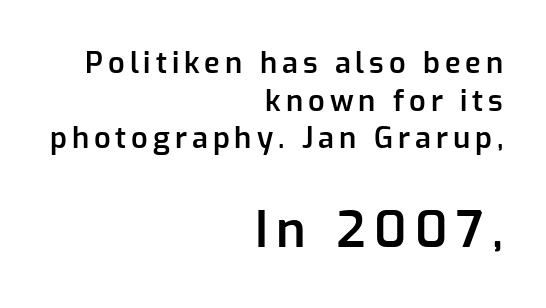
The image shows 50 px semibold sans-serif type, upright; set right-aligned, normal line spacing (1.3x), not underlined; the second (bottom) block is 1.72x larger; low stroke contrast and a medium x-height.
